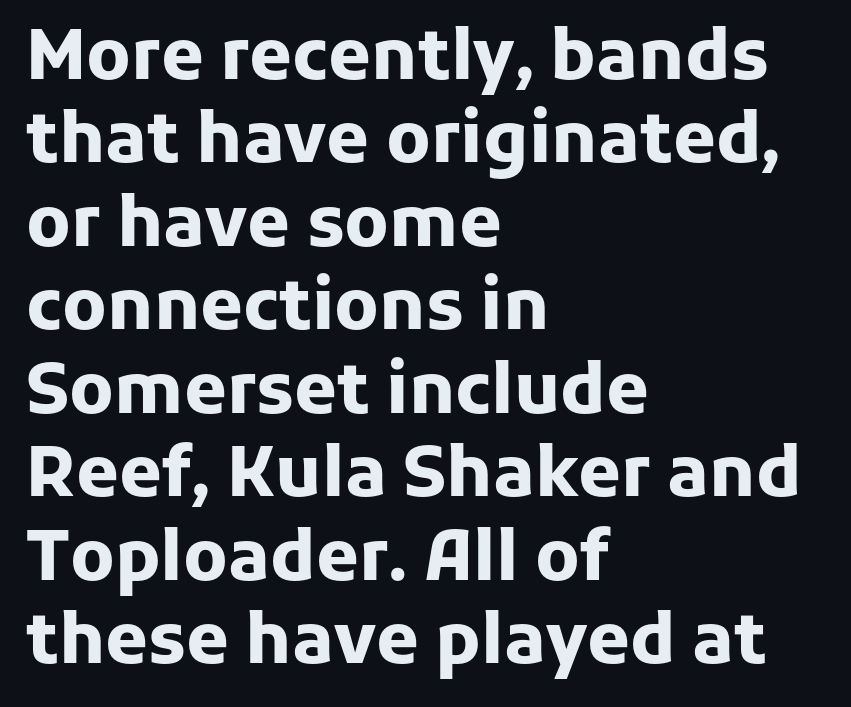
Q: Is the text bold? A: Yes.
Q: Is the text italic (slanted)? A: No, it is upright.
Q: Is the typeface a serif or a sans-serif typeface? A: Sans-serif.
Q: Is the text underlined? A: No.
Q: How is the paragraph aligned? A: Left-aligned.
Q: Is the spacing between letters normal or unusually wide? A: Normal.
Q: Width (condensed, normal, or wide)? A: Normal.
Q: Stroke contrast? A: Low.
Q: x-height? A: Medium.
Q: Monospaced? A: No.
